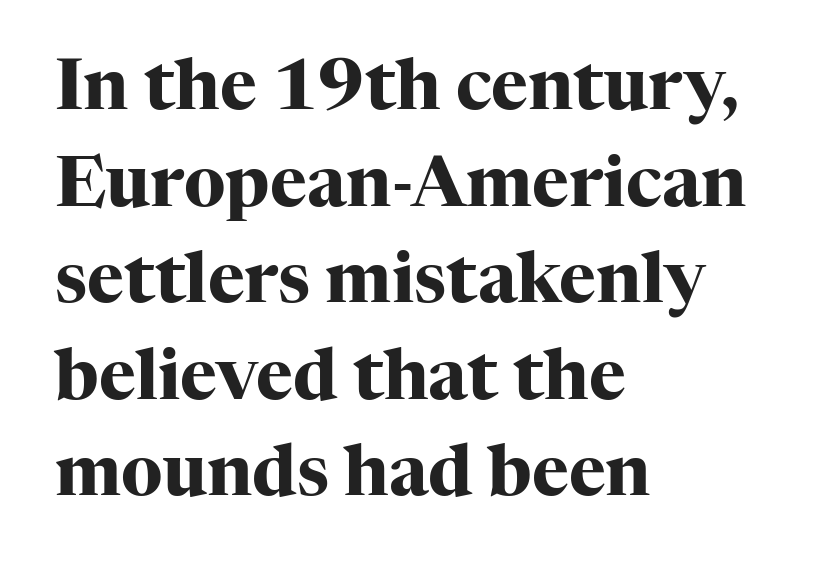
The image shows 70 px heavy serif type, upright; set left-aligned, normal line spacing (1.38x), normal letter spacing, not underlined; high stroke contrast and a medium x-height.
